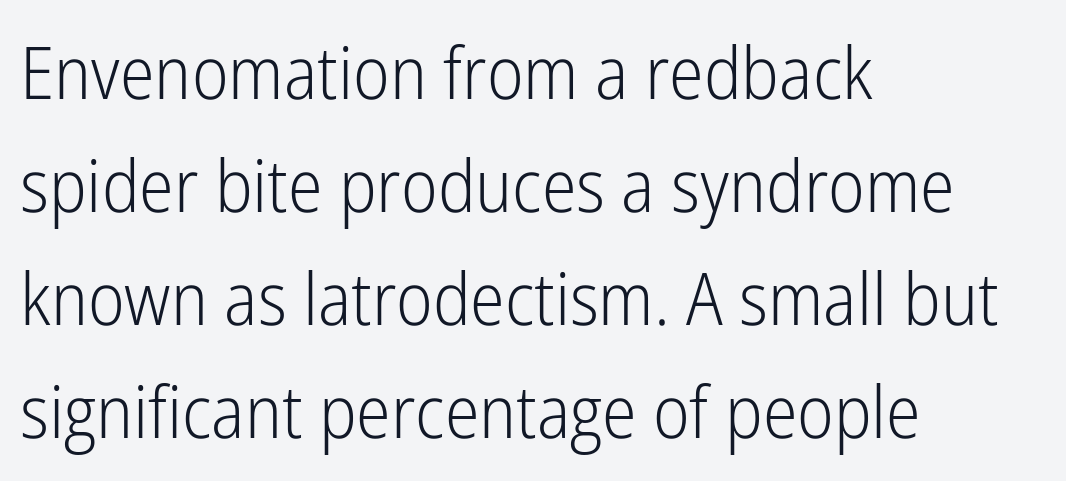
The image shows 73 px light, condensed sans-serif type, upright; set left-aligned, normal line spacing (1.55x), normal letter spacing, not underlined; low stroke contrast and a medium x-height.
